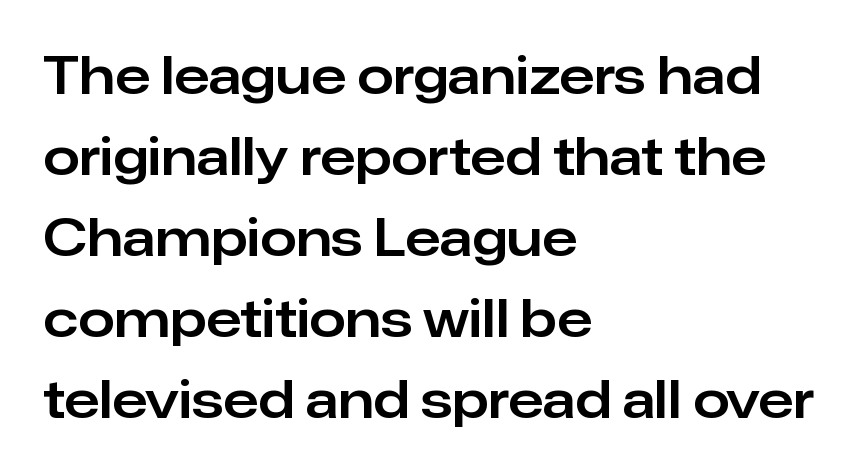
Rendered with straight, roman letterforms. Check under the words: just untouched page. Characters follow at the spacing the type designer built in. Varying glyph widths throughout — classic text-font behaviour.
